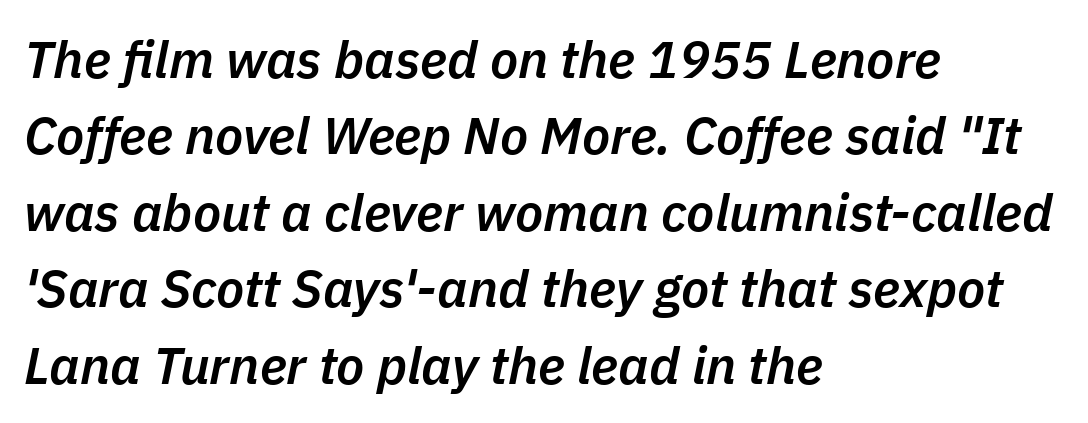
{"italic": "yes", "lean": "right", "slant_degrees": 11, "bold": "semi", "weight": "semibold", "width": "normal", "stroke_contrast": "low", "x_height": "medium", "monospaced": "no", "underline": "no", "align": "left", "line_spacing": "normal", "line_spacing_ratio": 1.47, "letter_spacing": "normal", "letter_spacing_em": 0.0, "glyph_px": 52}
